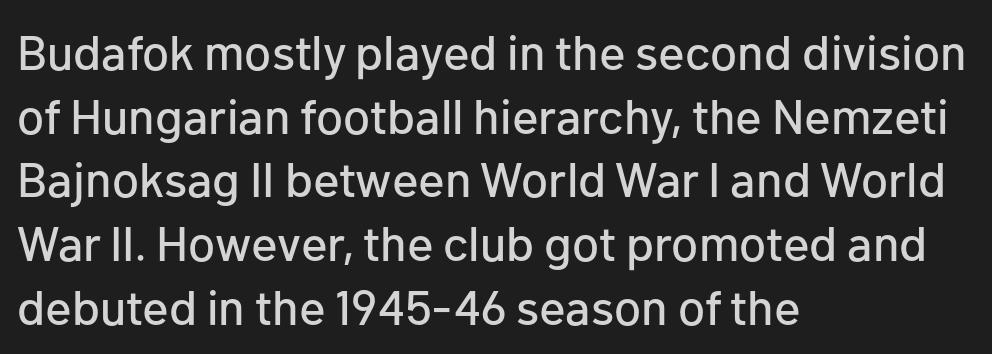
Q: Is the text italic (slanted)? A: No, it is upright.
Q: Is the typeface a serif or a sans-serif typeface? A: Sans-serif.
Q: Is the text underlined? A: No.
Q: How is the paragraph aligned? A: Left-aligned.
Q: Is the spacing between letters normal or unusually wide? A: Normal.
Q: Is the spacing between lines tight, normal or loose? A: Normal.
Q: Width (condensed, normal, or wide)? A: Normal.
Q: Stroke contrast? A: Low.
Q: x-height? A: Medium.
Q: Monospaced? A: No.
